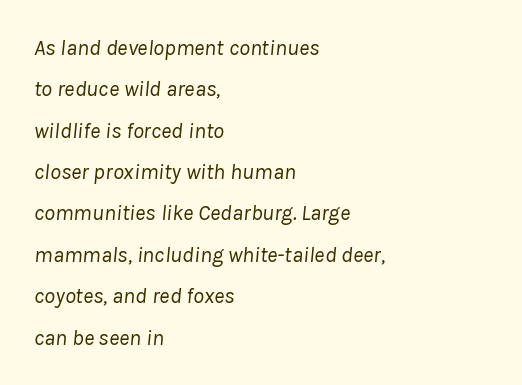
Q: Is the text bold? A: No.
Q: Is the text italic (slanted)? A: Yes, it leans right by about 8 degrees.
Q: Is the text underlined? A: No.
Q: How is the paragraph aligned? A: Left-aligned.
Q: Is the spacing between letters normal or unusually wide? A: Normal.
